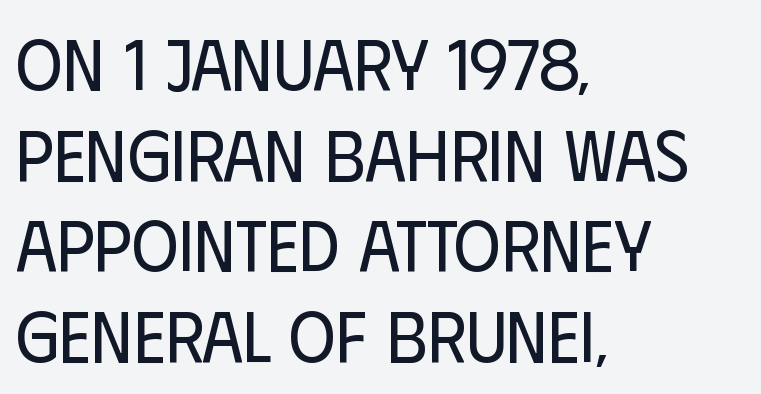
{"serif": "no", "italic": "no", "bold": "no", "weight": "regular", "width": "condensed", "stroke_contrast": "low", "x_height": "large", "monospaced": "no", "underline": "no", "align": "left", "line_spacing": "normal", "line_spacing_ratio": 1.26, "letter_spacing": "normal", "letter_spacing_em": 0.0, "glyph_px": 72}
